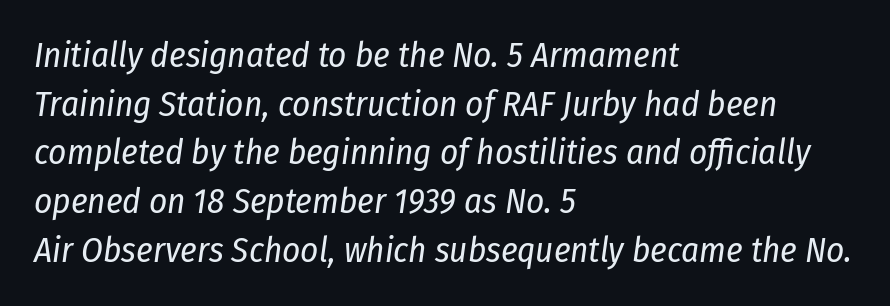
{"italic": "yes", "lean": "right", "slant_degrees": 8, "bold": "no", "weight": "regular", "width": "condensed", "stroke_contrast": "low", "x_height": "medium", "monospaced": "no", "underline": "no", "align": "left", "line_spacing": "normal", "line_spacing_ratio": 1.39, "letter_spacing": "normal", "letter_spacing_em": 0.0, "glyph_px": 35}
